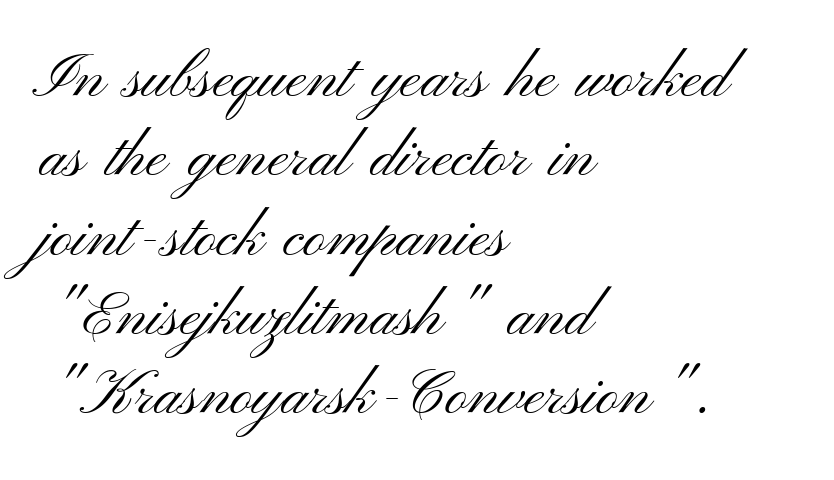
The image shows 62 px light, wide sans-serif type; set left-aligned, normal line spacing (1.28x), normal letter spacing, not underlined; medium stroke contrast and a small x-height.
